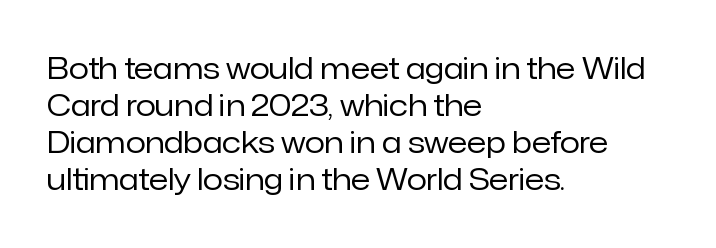
The image shows 29 px regular-weight sans-serif type, upright; set left-aligned, normal line spacing (1.28x), normal letter spacing, not underlined; low stroke contrast and a medium x-height.
